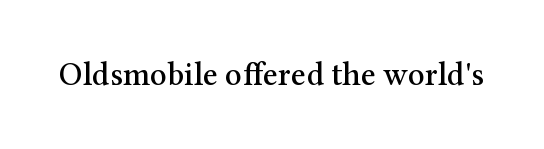
The baseline area is clear. The passage shown is typed in a proportional face where columns would drift. Unlike italic type, these characters show no tilt at all. What stands out about the letter spacing? Nothing — it is the standard amount. The passage shown is typeset with a serif family.
